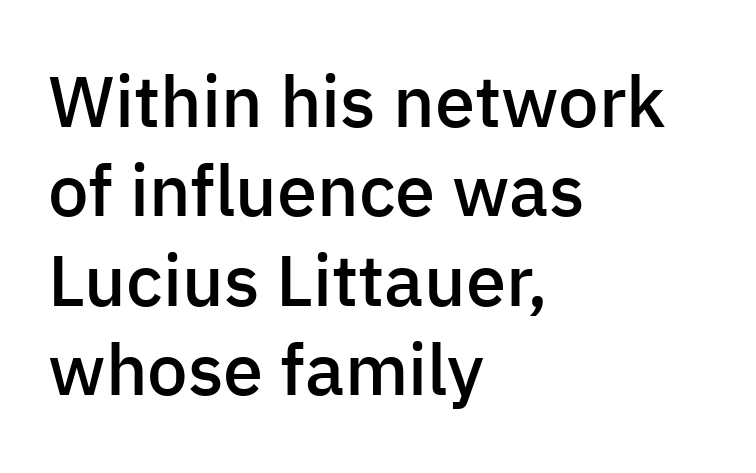
In terms of posture, this sample is upright. Is the letter spacing exaggerated? No — it looks like the ordinary default. Letterform terminals end flat and unadorned throughout the passage. Unmarked baselines from the first word to the last. The passage shown is semibold, sitting just below true bold. Where is the straight margin? On the left.
